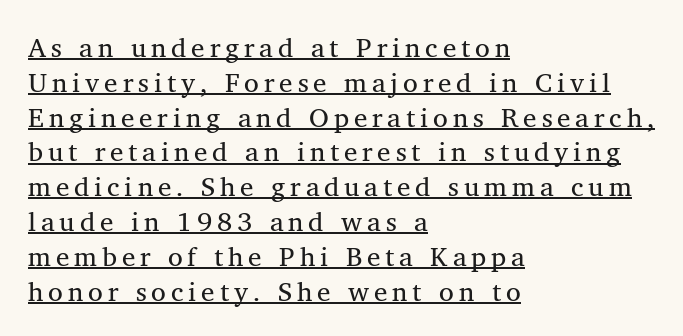
Q: Is the text bold? A: No.
Q: Is the text italic (slanted)? A: No, it is upright.
Q: Is the text underlined? A: Yes.
Q: How is the paragraph aligned? A: Left-aligned.
Q: Is the spacing between lines tight, normal or loose? A: Normal.
